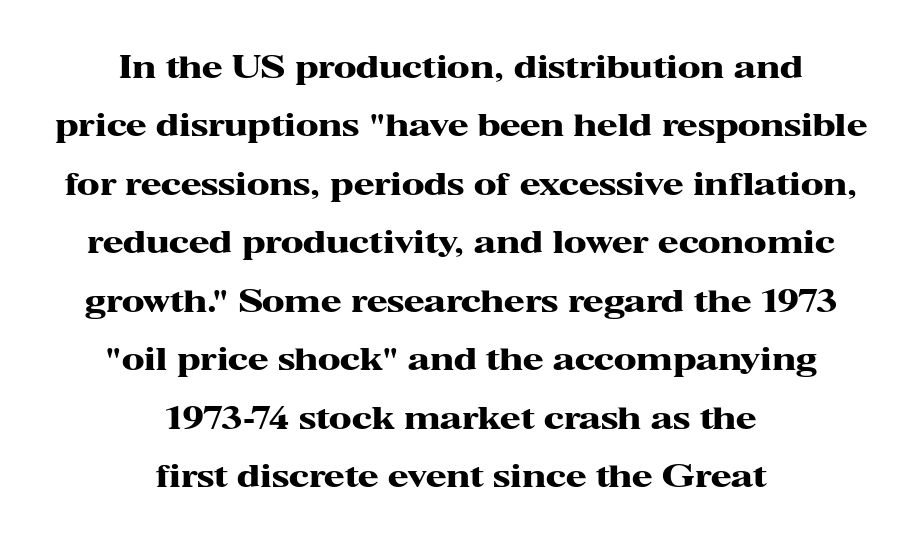
The image shows 30 px heavy, wide serif type, upright; set centered, loose line spacing (1.95x), normal letter spacing, not underlined; high stroke contrast and a medium x-height.
